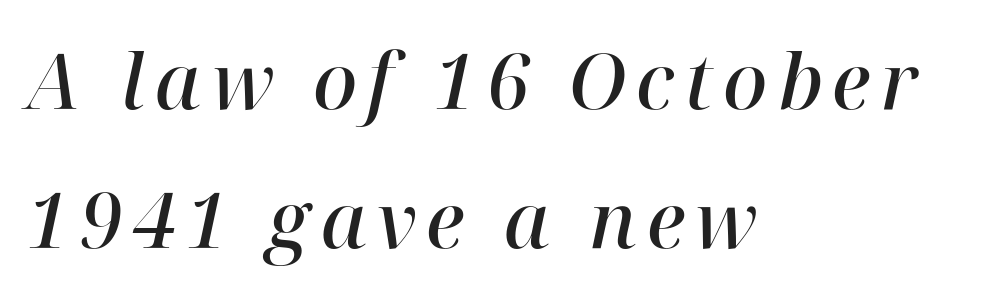
Q: Is the text bold? A: Semi-bold.
Q: Is the text italic (slanted)? A: Yes, it leans right by about 12 degrees.
Q: Is the typeface a serif or a sans-serif typeface? A: Serif.
Q: Is the text underlined? A: No.
Q: How is the paragraph aligned? A: Left-aligned.
Q: Width (condensed, normal, or wide)? A: Normal.
Q: Stroke contrast? A: High.
Q: x-height? A: Medium.
Q: Monospaced? A: No.
